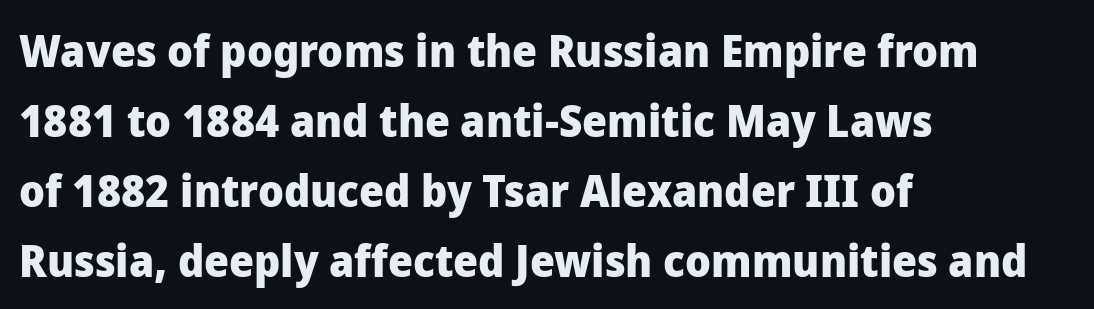
{"serif": "no", "italic": "no", "bold": "yes", "weight": "heavy", "width": "normal", "stroke_contrast": "low", "x_height": "medium", "monospaced": "no", "underline": "no", "align": "left", "line_spacing": "normal", "line_spacing_ratio": 1.59, "letter_spacing": "normal", "letter_spacing_em": 0.0, "glyph_px": 44}
